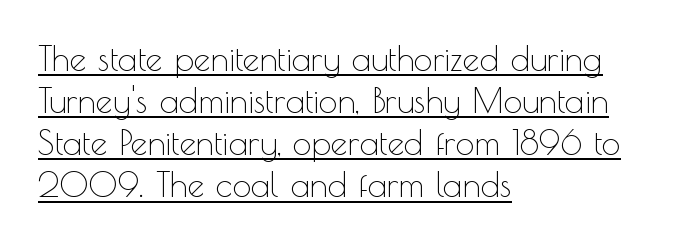
{"serif": "no", "italic": "no", "bold": "no", "weight": "thin", "width": "normal", "x_height": "small", "monospaced": "no", "underline": "yes", "align": "left", "line_spacing_ratio": 1.24, "letter_spacing": "normal", "letter_spacing_em": 0.0, "glyph_px": 34}
